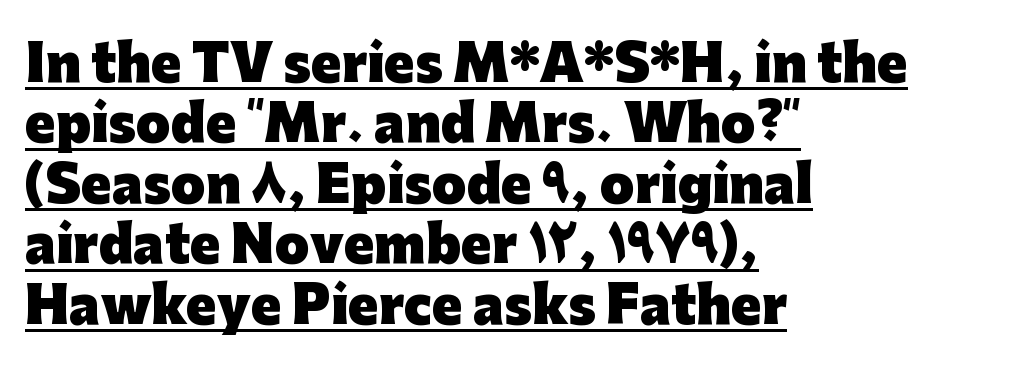
Do the letters lean? They stand straight. Typographically, this falls in the sans-serif category. The glyphs are accompanied by a horizontal stroke just below them. The passage shown is typed in a proportional face where columns would drift. What weight is shown? A full bold with thick strokes.
